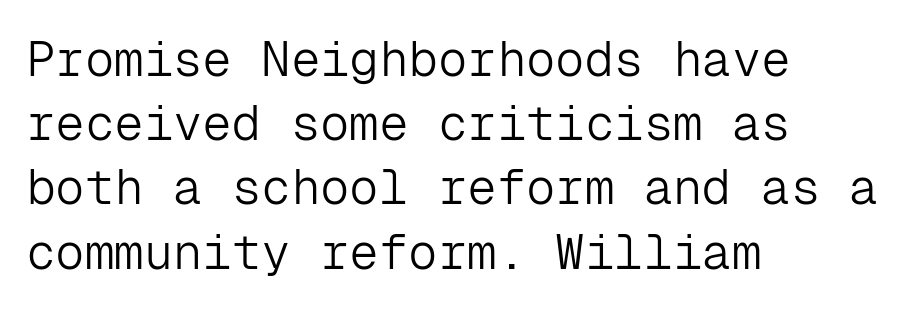
Q: Is the text bold? A: No.
Q: Is the text italic (slanted)? A: No, it is upright.
Q: Is the typeface a serif or a sans-serif typeface? A: Sans-serif.
Q: Is the text underlined? A: No.
Q: How is the paragraph aligned? A: Left-aligned.
Q: Is the spacing between letters normal or unusually wide? A: Normal.
Q: Is the spacing between lines tight, normal or loose? A: Normal.
Q: Width (condensed, normal, or wide)? A: Normal.
Q: Stroke contrast? A: Low.
Q: x-height? A: Medium.
Q: Monospaced? A: Yes.
